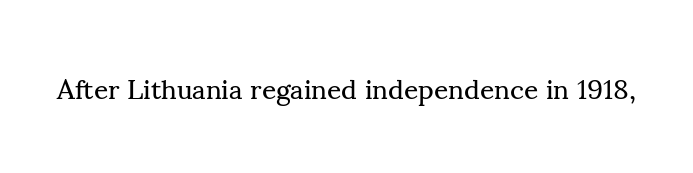
{"serif": "yes", "italic": "no", "bold": "no", "weight": "regular", "width": "normal", "stroke_contrast": "medium", "x_height": "small", "monospaced": "no", "underline": "no", "letter_spacing": "normal", "letter_spacing_em": 0.0, "glyph_px": 28}
